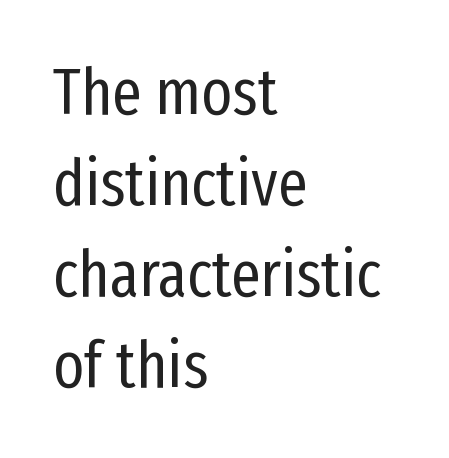
The rendering uses natural spacing where letterforms have individual widths. Each new line begins a customary step beneath the previous one. A sans-serif font was chosen for this passage. If you drew a ruler down the left edge, every line would touch it. Bare-footed words on every line.
